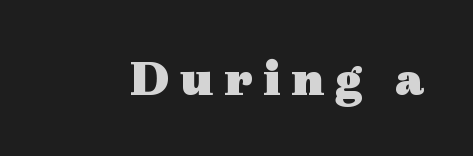
{"serif": "yes", "italic": "no", "bold": "yes", "weight": "heavy", "width": "wide", "x_height": "medium", "monospaced": "no", "underline": "no", "glyph_px": 52}
